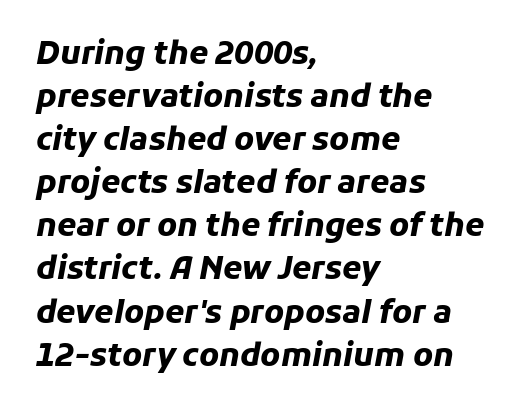
{"italic": "yes", "lean": "right", "slant_degrees": 11, "bold": "yes", "weight": "heavy", "width": "normal", "stroke_contrast": "low", "x_height": "medium", "monospaced": "no", "underline": "no", "align": "left", "line_spacing": "normal", "line_spacing_ratio": 1.39, "letter_spacing": "normal", "letter_spacing_em": 0.0, "glyph_px": 31}
